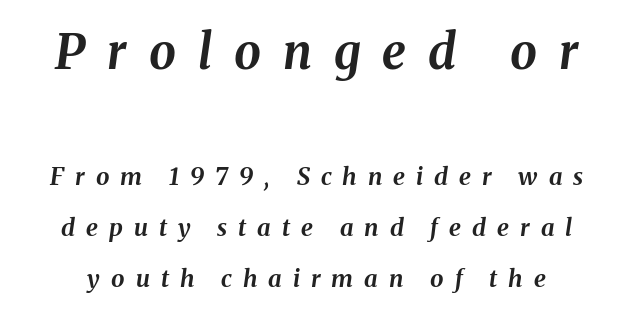
{"italic": "yes", "lean": "right", "slant_degrees": 8, "bold": "yes", "weight": "bold", "width": "normal", "stroke_contrast": "medium", "x_height": "medium", "monospaced": "no", "underline": "no", "line_spacing": "loose", "line_spacing_ratio": 2.12, "letter_spacing": "wide", "letter_spacing_em": 0.46, "larger_block": "first", "size_ratio": 2.0, "glyph_px": 48}
